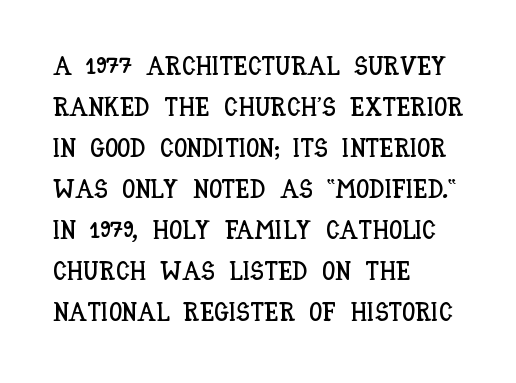
Q: Is the text italic (slanted)? A: No, it is upright.
Q: Is the text underlined? A: No.
Q: How is the paragraph aligned? A: Left-aligned.
Q: Is the spacing between letters normal or unusually wide? A: Normal.
Q: Is the spacing between lines tight, normal or loose? A: Normal.
